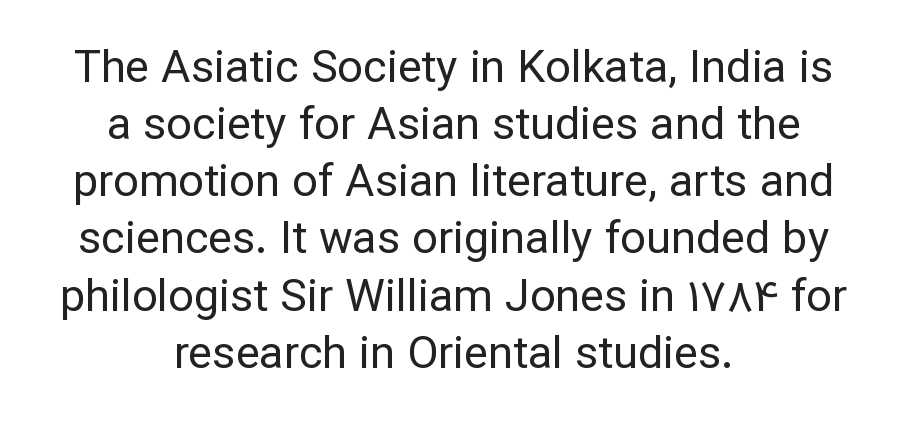
Q: Is the text bold? A: No.
Q: Is the text italic (slanted)? A: No, it is upright.
Q: Is the typeface a serif or a sans-serif typeface? A: Sans-serif.
Q: Is the text underlined? A: No.
Q: How is the paragraph aligned? A: Centered.
Q: Is the spacing between letters normal or unusually wide? A: Normal.
Q: Is the spacing between lines tight, normal or loose? A: Normal.
Q: Width (condensed, normal, or wide)? A: Normal.
Q: Stroke contrast? A: Low.
Q: x-height? A: Medium.
Q: Monospaced? A: No.
